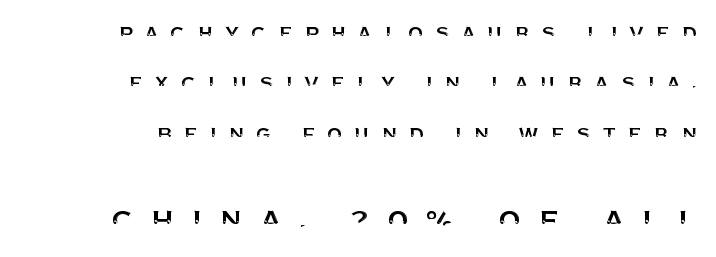
The letters stand upright; this is a roman face. If you measured baseline to baseline, you'd find a long distance. The rendering shows plain stroke endings on the letterforms — a sans-serif design. Letter spacing: wide. Between these two stacked blocks, the lower one wins on size. Is this a fixed-width face? No — the glyphs have proportional, varying widths.
